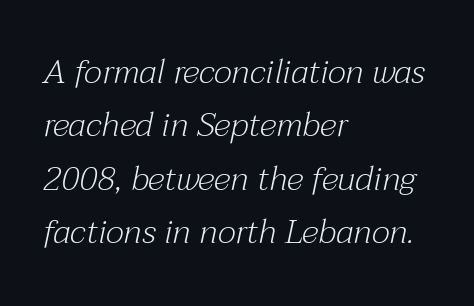
Yep, those are serifs on the letters. The string is rendered with underlining switched off. Yep, that's italic — everything's leaning. Notice how descenders clear the ascenders below comfortably — that's standard leading. The text block is weighted toward the left margin, trailing off unevenly rightward.
